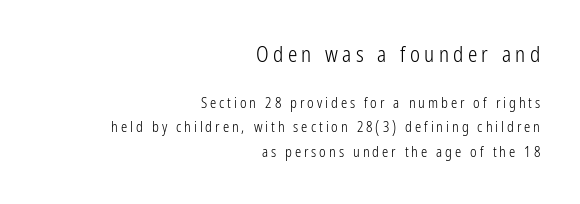
Caption: multi-line text, flush right, ragged left. Think standard paragraph weight, or any step lighter than that. The upper block of text is set noticeably larger than the block beneath it. Decoration check: the copy has no underline.
